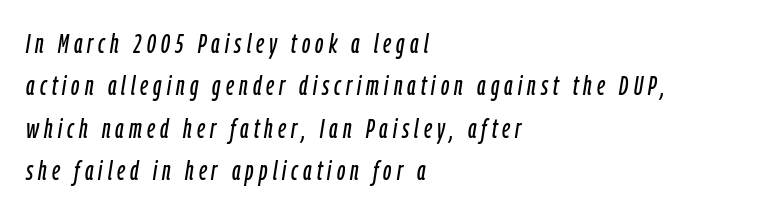
{"italic": "yes", "lean": "right", "slant_degrees": 9, "underline": "no", "align": "left", "line_spacing": "normal", "line_spacing_ratio": 1.57, "glyph_px": 27}
